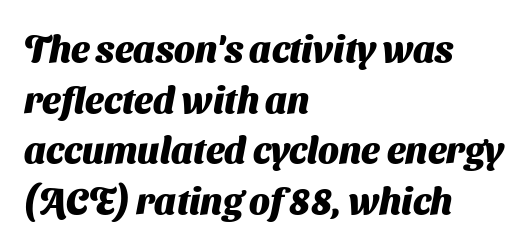
{"serif": "no", "bold": "yes", "weight": "heavy", "width": "normal", "stroke_contrast": "medium", "x_height": "medium", "monospaced": "no", "underline": "no", "align": "left", "line_spacing": "normal", "line_spacing_ratio": 1.37, "letter_spacing": "normal", "letter_spacing_em": 0.0, "glyph_px": 37}
